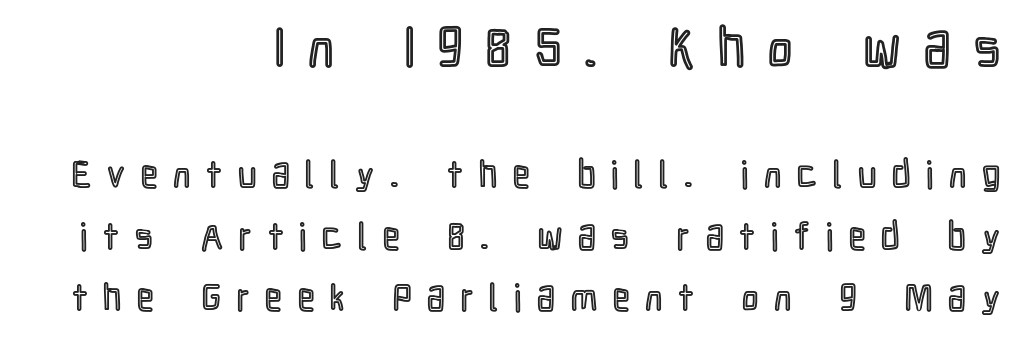
In CSS terms this would be text-align: right. Does the lettering tilt? It doesn't — this is upright. Students, observe: this is what conventionally led text looks like. Is the letter spacing exaggerated? Yes — the characters are pushed far apart. Descender tails drop into unmarked territory.
